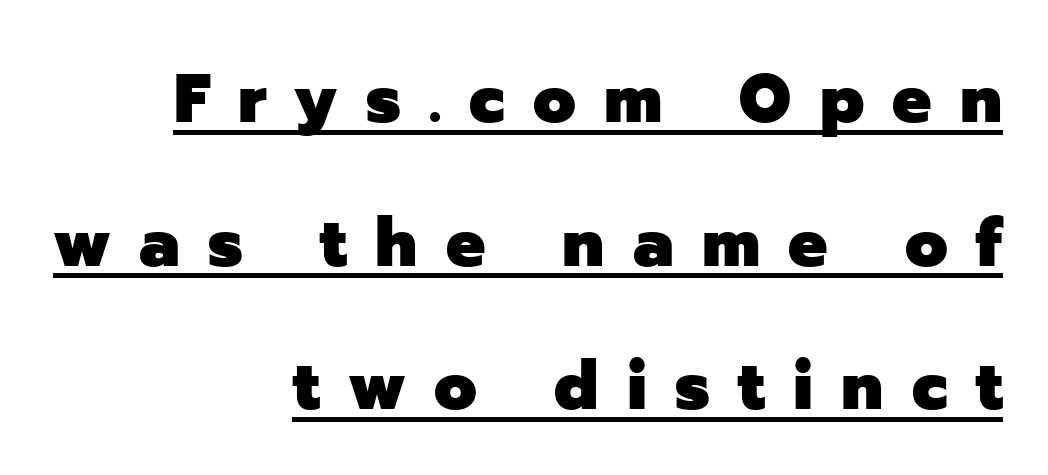
These lines are rendered in a variable-pitch font. Does extra space separate the letters? Yes, quite a lot of it. The designer went with a sans here, leaving each stem footless. It's the straight-up-and-down kind of type. Which margin do the lines hug? The right one — the left edge is uneven.
